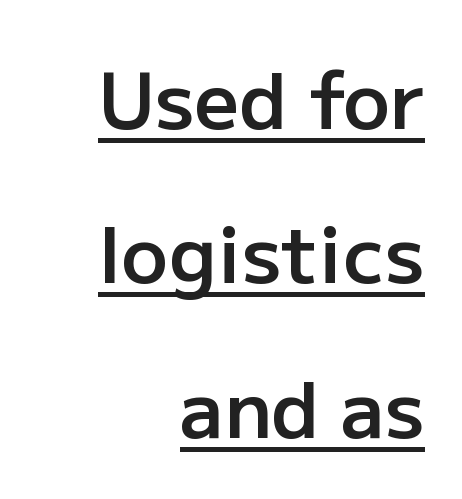
{"serif": "no", "italic": "no", "bold": "semi", "weight": "semibold", "width": "normal", "stroke_contrast": "low", "x_height": "medium", "monospaced": "no", "underline": "yes", "align": "right", "line_spacing": "loose", "line_spacing_ratio": 1.98, "letter_spacing": "normal", "letter_spacing_em": 0.0, "glyph_px": 78}
